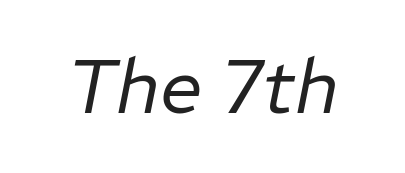
Q: Is the text bold? A: No.
Q: Is the text italic (slanted)? A: Yes, it leans right by about 11 degrees.
Q: Is the text underlined? A: No.
Q: Is the spacing between letters normal or unusually wide? A: Normal.
Q: Width (condensed, normal, or wide)? A: Normal.
Q: Stroke contrast? A: Low.
Q: x-height? A: Medium.
Q: Monospaced? A: No.
